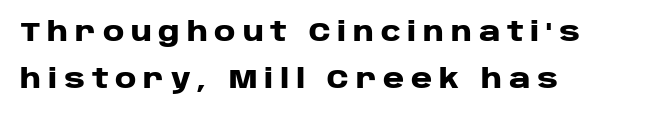
Posture: straight, roman, zero tilt. Check under the words: just untouched page. Typeset ragged right — the left edge is the straight one. Every letter is thick-stroked: bold, no question. Display-style spreading of the glyphs; the letterfit is very open.
